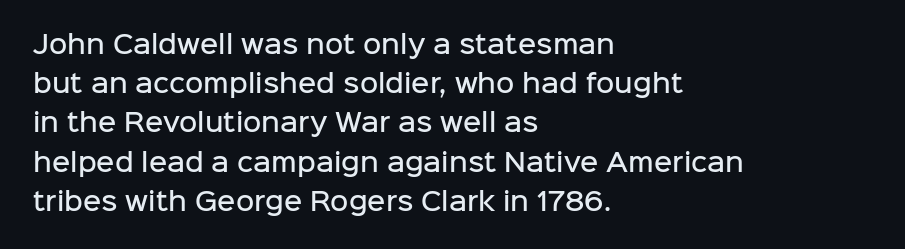
{"italic": "no", "bold": "semi", "underline": "no", "align": "left", "line_spacing": "normal", "line_spacing_ratio": 1.57, "letter_spacing": "normal", "letter_spacing_em": 0.0, "glyph_px": 25}
